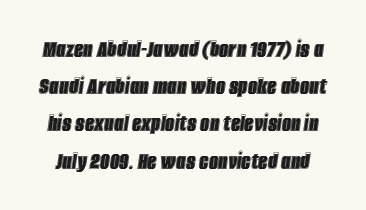
{"italic": "yes", "lean": "right", "slant_degrees": 8, "underline": "no", "line_spacing": "normal", "line_spacing_ratio": 1.43, "letter_spacing": "normal", "letter_spacing_em": 0.0, "glyph_px": 26}
